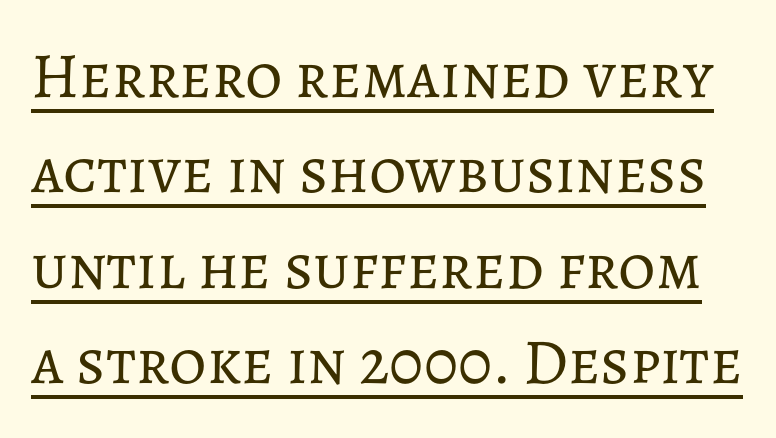
Is this a fixed-width face? No — the glyphs have proportional, varying widths. Characters follow at the spacing the type designer built in. Compared with undecorated copy, this sample adds a rule below the words. Does the lettering tilt? It doesn't — this is upright. The letterforms sit at book weight or below.
